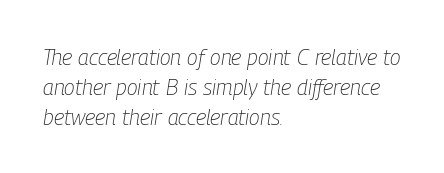
{"italic": "yes", "lean": "right", "slant_degrees": 9, "bold": "no", "underline": "no", "align": "left", "line_spacing": "normal", "line_spacing_ratio": 1.36, "letter_spacing": "normal", "letter_spacing_em": 0.0, "glyph_px": 22}
